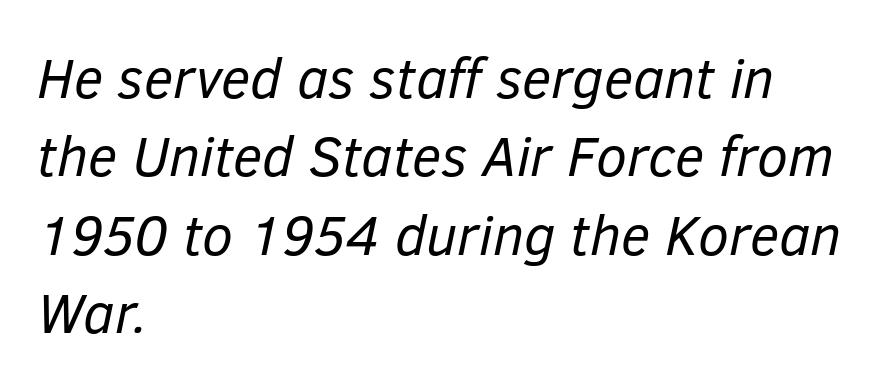
The image shows 56 px regular-weight type, italic (leaning right); set left-aligned, normal line spacing (1.4x), normal letter spacing, not underlined; low stroke contrast and a medium x-height.
